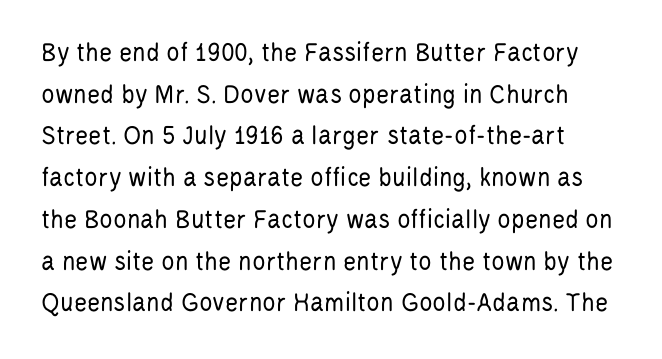
{"serif": "no", "italic": "no", "bold": "no", "weight": "regular", "width": "condensed", "stroke_contrast": "low", "x_height": "large", "monospaced": "no", "underline": "no", "line_spacing": "normal", "line_spacing_ratio": 1.49, "letter_spacing": "normal", "letter_spacing_em": 0.0, "glyph_px": 28}
